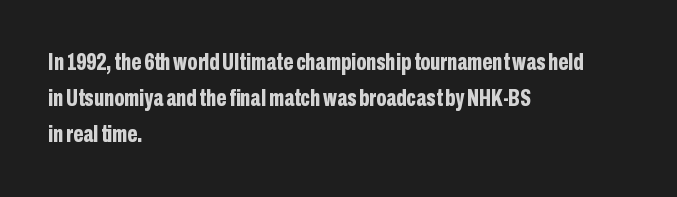
{"italic": "no", "bold": "yes", "underline": "no", "align": "left", "line_spacing": "normal", "line_spacing_ratio": 1.51, "letter_spacing": "normal", "letter_spacing_em": 0.0, "glyph_px": 24}
